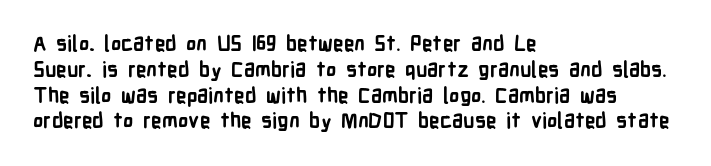
{"italic": "no", "bold": "yes", "underline": "no", "align": "left", "line_spacing_ratio": 1.23, "letter_spacing": "normal", "letter_spacing_em": 0.0, "glyph_px": 21}
